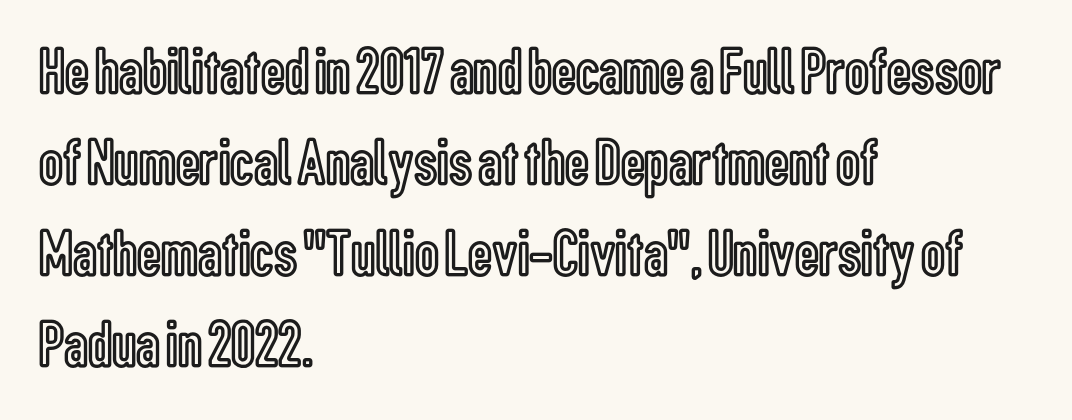
The leading is moderate, giving the passage an even texture. Unmarked baselines from the first word to the last. The rendering uses natural spacing where letterforms have individual widths. The lettering holds an erect, upright posture throughout. Inter-character spacing is left at the font's built-in metrics. The compositor pushed each line to the left boundary.
